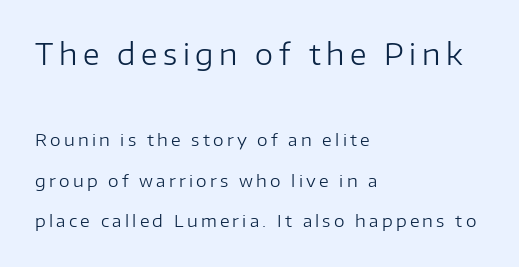
Q: Is the text bold? A: No.
Q: Is the text italic (slanted)? A: No, it is upright.
Q: Is the typeface a serif or a sans-serif typeface? A: Sans-serif.
Q: Is the text underlined? A: No.
Q: How is the paragraph aligned? A: Left-aligned.
Q: Is the spacing between lines tight, normal or loose? A: Loose.
Q: Which block of text is set in a larger size, the first (top) or the second (bottom)? A: The first (top) one.
Q: Width (condensed, normal, or wide)? A: Normal.
Q: Stroke contrast? A: Low.
Q: x-height? A: Medium.
Q: Monospaced? A: No.
